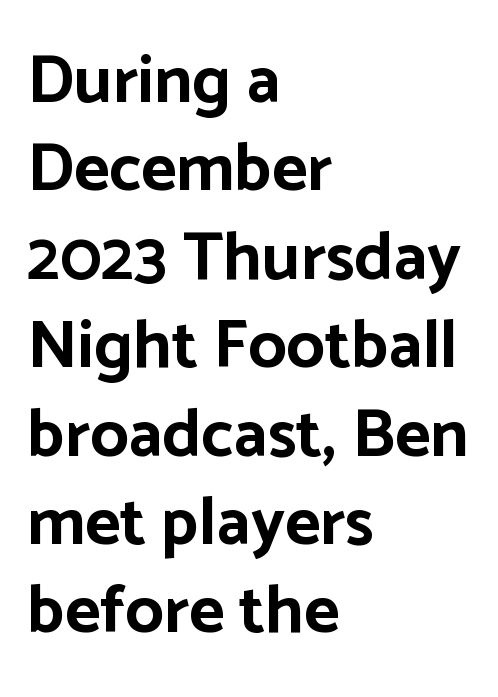
{"serif": "no", "italic": "no", "bold": "yes", "weight": "bold", "width": "normal", "stroke_contrast": "low", "x_height": "medium", "monospaced": "no", "underline": "no", "align": "left", "line_spacing": "normal", "line_spacing_ratio": 1.3, "letter_spacing": "normal", "letter_spacing_em": 0.0, "glyph_px": 68}
